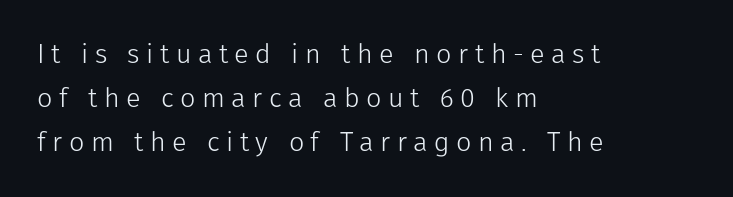
{"italic": "no", "bold": "no", "underline": "no", "align": "left", "line_spacing": "normal", "line_spacing_ratio": 1.63, "letter_spacing": "wide", "letter_spacing_em": 0.24, "glyph_px": 27}
